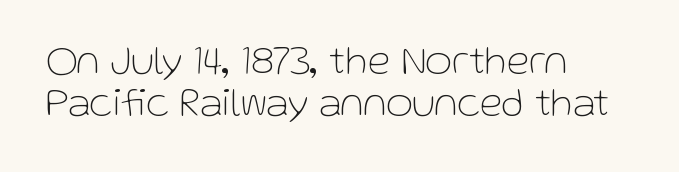
Q: Is the text bold? A: No.
Q: Is the text italic (slanted)? A: No, it is upright.
Q: Is the typeface a serif or a sans-serif typeface? A: Sans-serif.
Q: Is the text underlined? A: No.
Q: How is the paragraph aligned? A: Left-aligned.
Q: Is the spacing between letters normal or unusually wide? A: Normal.
Q: Is the spacing between lines tight, normal or loose? A: Tight.
Q: Width (condensed, normal, or wide)? A: Normal.
Q: Stroke contrast? A: Low.
Q: x-height? A: Medium.
Q: Monospaced? A: No.
